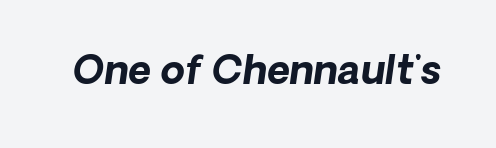
The image shows 39 px bold type, italic (leaning right); set normal letter spacing, not underlined; low stroke contrast and a medium x-height.
